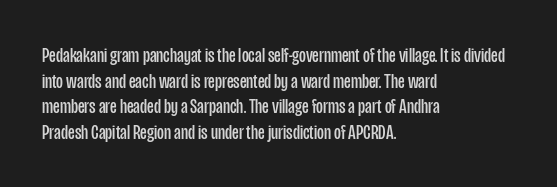
The image shows 21 px text type, upright; set left-aligned, line spacing 1.22x, normal letter spacing, not underlined.
